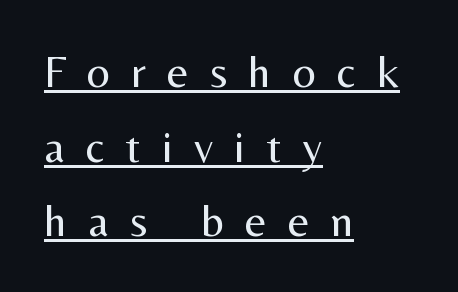
Underline: present. Here the designer chose a conventional face with non-uniform glyph widths. Each new line begins a customary step beneath the previous one. Display-style spreading of the glyphs; the letterfit is very open.
